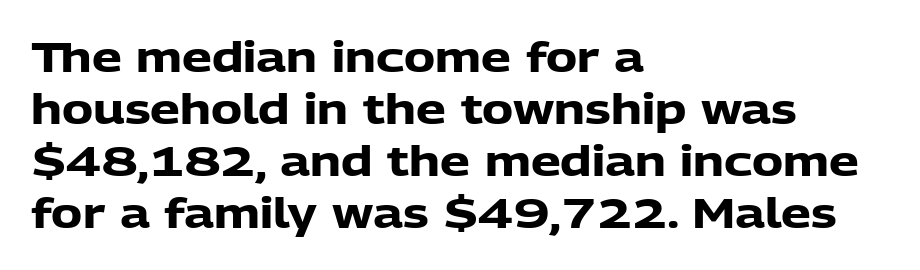
The image shows 42 px heavy sans-serif type, upright; set left-aligned, line spacing 1.24x, normal letter spacing, not underlined; low stroke contrast and a medium x-height.
